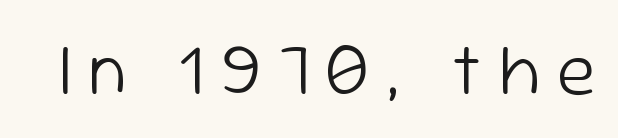
{"serif": "no", "italic": "no", "bold": "no", "weight": "light", "width": "normal", "stroke_contrast": "low", "x_height": "medium", "monospaced": "no", "underline": "no", "letter_spacing": "wide", "letter_spacing_em": 0.23, "glyph_px": 72}
